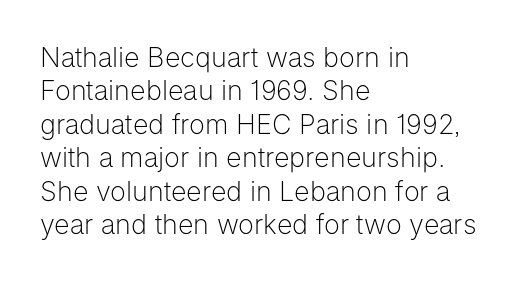
No letter is thick-stroked: the sample isn't bold. This rendering leaves character spacing at its baseline value. A bare baseline throughout the passage. Line beginnings align vertically; line endings do not. This sample uses an upright cut, with every glyph sitting square on the baseline.
